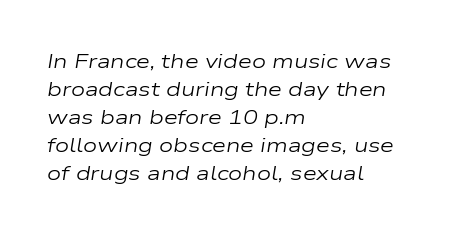
Q: Is the text bold? A: No.
Q: Is the text italic (slanted)? A: Yes, it leans right by about 9 degrees.
Q: Is the text underlined? A: No.
Q: How is the paragraph aligned? A: Left-aligned.
Q: Is the spacing between letters normal or unusually wide? A: Normal.
Q: Is the spacing between lines tight, normal or loose? A: Normal.
